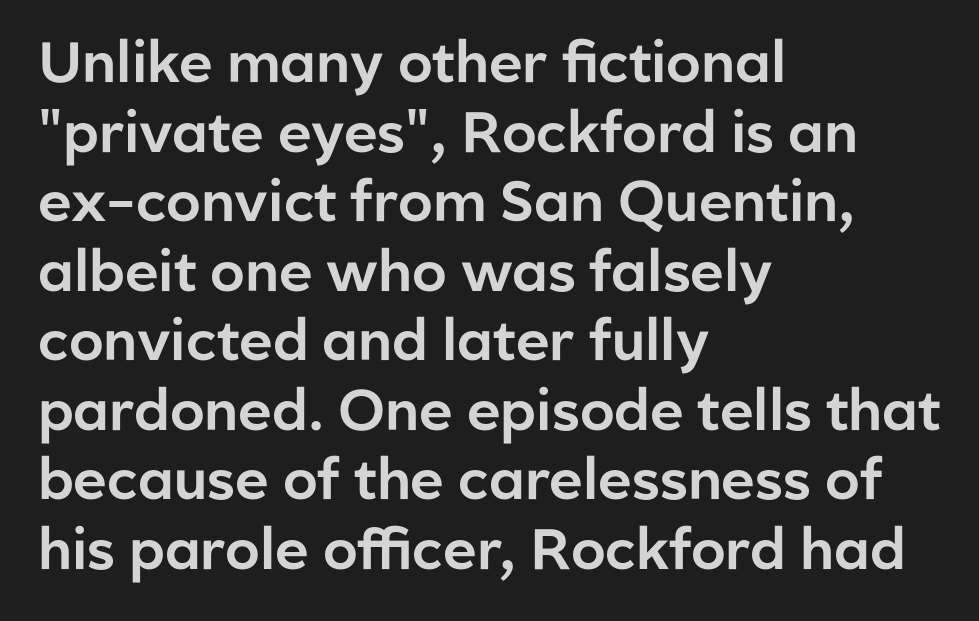
Style check: upright. You could not count columns in this text — the font is proportionally spaced. Casual observation: everything's shoved over to the left. What stands out about the letter spacing? Nothing — it is the standard amount.
